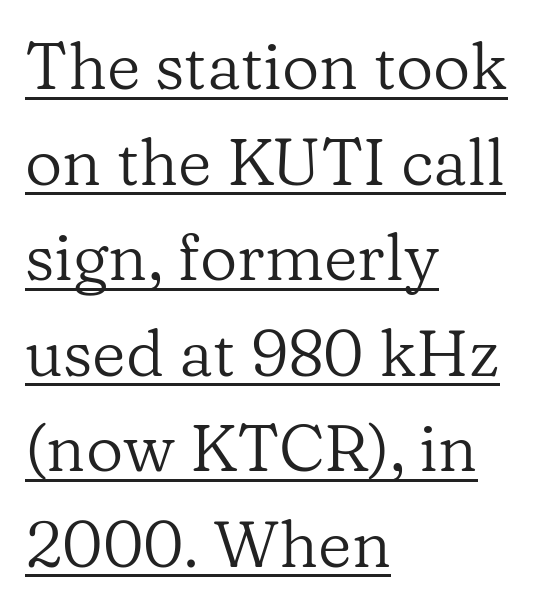
The image shows 65 px regular-weight serif type, upright; set left-aligned, normal line spacing (1.47x), normal letter spacing, underlined; low stroke contrast and a medium x-height.
